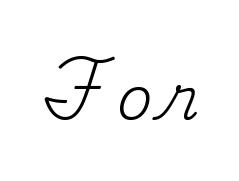
Q: Is the text bold? A: No.
Q: Is the text italic (slanted)? A: Yes.
Q: Is the typeface a serif or a sans-serif typeface? A: Serif.
Q: Is the text underlined? A: No.
Q: Is the spacing between letters normal or unusually wide? A: Unusually wide.
Q: Width (condensed, normal, or wide)? A: Normal.
Q: Stroke contrast? A: Medium.
Q: x-height? A: Small.
Q: Monospaced? A: No.
